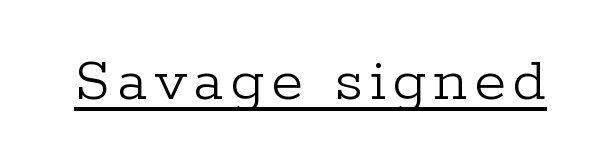
{"serif": "yes", "italic": "no", "bold": "no", "weight": "light", "width": "normal", "stroke_contrast": "low", "x_height": "medium", "monospaced": "no", "underline": "yes", "glyph_px": 65}
